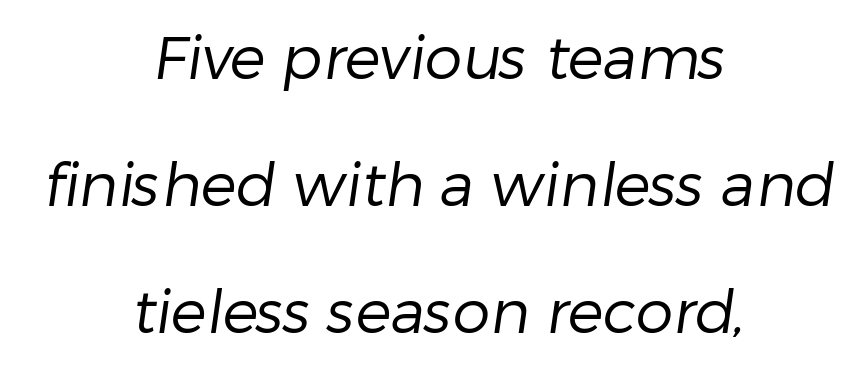
{"serif": "no", "bold": "no", "weight": "regular", "width": "normal", "stroke_contrast": "low", "x_height": "medium", "monospaced": "no", "underline": "no", "align": "center", "line_spacing": "loose", "line_spacing_ratio": 2.12, "letter_spacing": "normal", "letter_spacing_em": 0.0, "glyph_px": 60}
